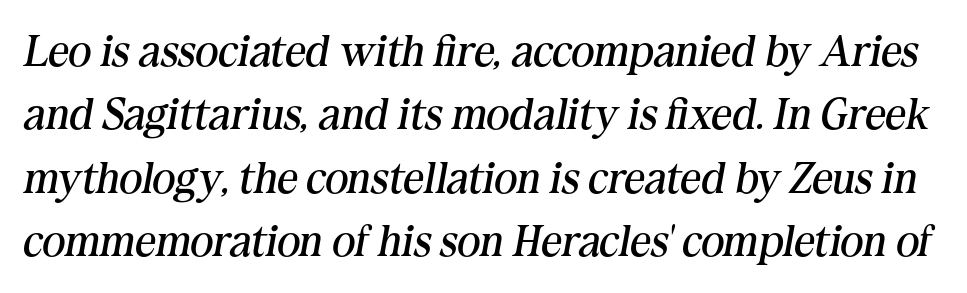
The image shows 45 px regular-weight serif type, italic (leaning right); set normal line spacing (1.41x), normal letter spacing, not underlined; medium stroke contrast and a medium x-height.
